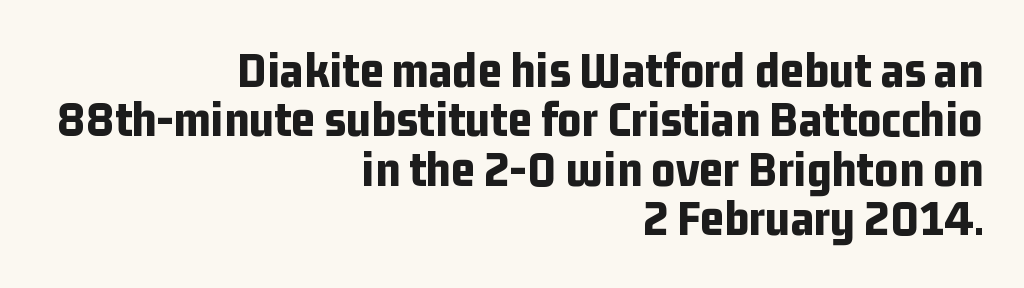
Q: Is the text bold? A: Yes.
Q: Is the text italic (slanted)? A: No, it is upright.
Q: Is the typeface a serif or a sans-serif typeface? A: Sans-serif.
Q: Is the text underlined? A: No.
Q: How is the paragraph aligned? A: Right-aligned.
Q: Is the spacing between letters normal or unusually wide? A: Normal.
Q: Is the spacing between lines tight, normal or loose? A: Tight.
Q: Width (condensed, normal, or wide)? A: Condensed.
Q: Stroke contrast? A: Low.
Q: x-height? A: Medium.
Q: Monospaced? A: No.
